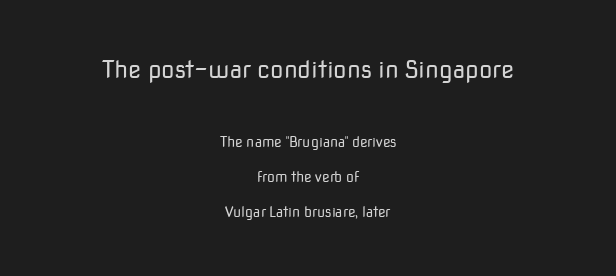
The image shows 24 px text type, upright; set centered, loose line spacing (2.5x), normal letter spacing, not underlined; the first (top) block is 1.71x larger.
